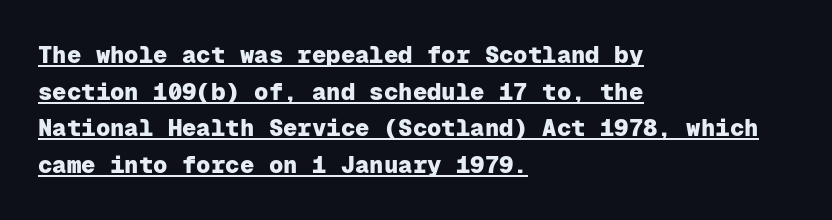
Q: Is the text bold? A: Yes.
Q: Is the text italic (slanted)? A: No, it is upright.
Q: Is the text underlined? A: Yes.
Q: How is the paragraph aligned? A: Left-aligned.
Q: Is the spacing between letters normal or unusually wide? A: Normal.
Q: Is the spacing between lines tight, normal or loose? A: Normal.
